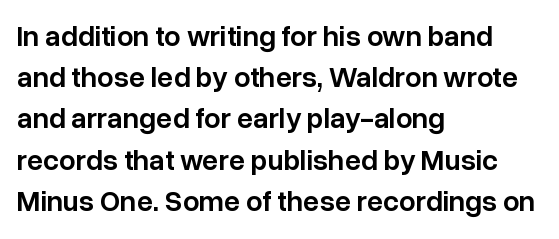
The image shows 29 px semibold sans-serif type, upright; set left-aligned, normal line spacing (1.42x), normal letter spacing, not underlined; low stroke contrast and a medium x-height.
